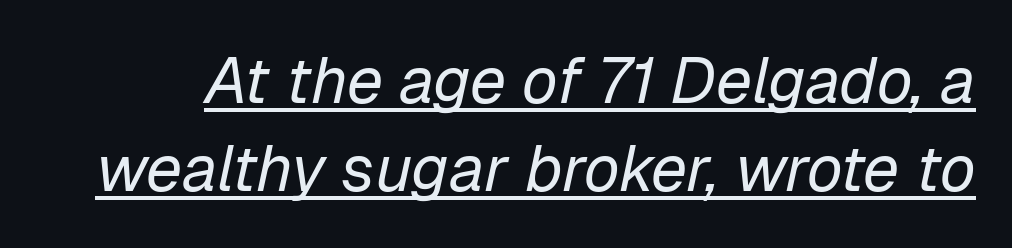
Q: Is the text bold? A: No.
Q: Is the text italic (slanted)? A: Yes, it leans right by about 12 degrees.
Q: Is the text underlined? A: Yes.
Q: Is the spacing between letters normal or unusually wide? A: Normal.
Q: Is the spacing between lines tight, normal or loose? A: Normal.
Q: Width (condensed, normal, or wide)? A: Normal.
Q: Stroke contrast? A: Low.
Q: x-height? A: Medium.
Q: Monospaced? A: No.
